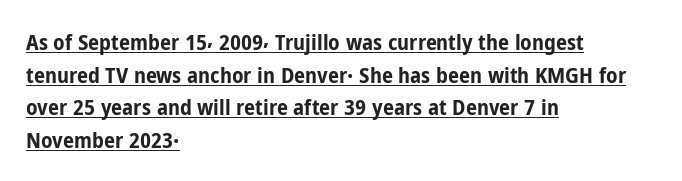
The image shows 22 px bold type, upright; set left-aligned, normal line spacing (1.48x), normal letter spacing, underlined.
